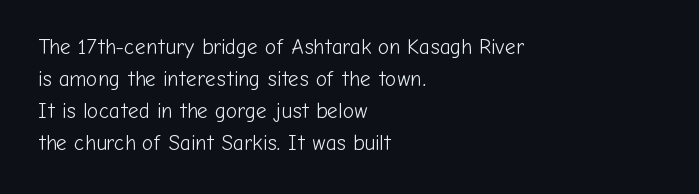
{"italic": "no", "bold": "no", "underline": "no", "align": "left", "line_spacing": "normal", "line_spacing_ratio": 1.52, "letter_spacing": "normal", "letter_spacing_em": 0.0, "glyph_px": 21}
